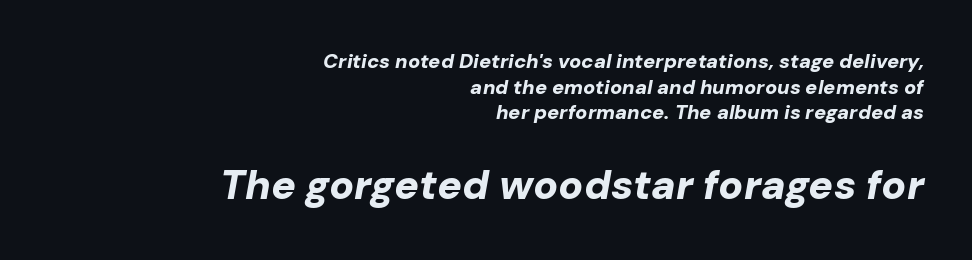
Reading top to bottom, the characters get bigger at the block break. The face used here is rendered with its standard letterfit. If you drew a line through each stem, it would be angled. A dark, heavy texture on the line: the type is bold.
